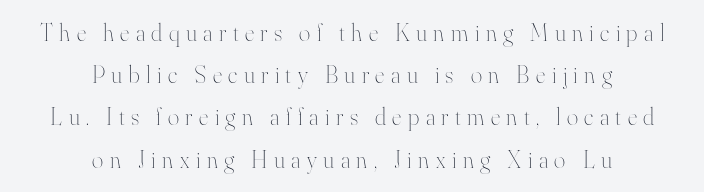
Q: Is the text bold? A: No.
Q: Is the text italic (slanted)? A: No, it is upright.
Q: Is the text underlined? A: No.
Q: How is the paragraph aligned? A: Centered.
Q: Is the spacing between letters normal or unusually wide? A: Unusually wide.
